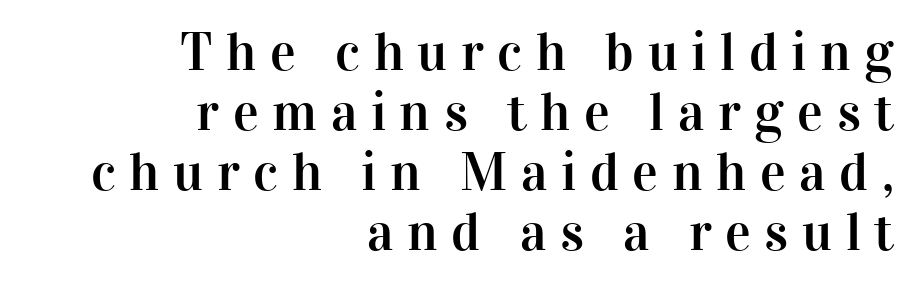
Q: Is the text italic (slanted)? A: No, it is upright.
Q: Is the typeface a serif or a sans-serif typeface? A: Serif.
Q: Is the text underlined? A: No.
Q: How is the paragraph aligned? A: Right-aligned.
Q: Is the spacing between letters normal or unusually wide? A: Unusually wide.
Q: Is the spacing between lines tight, normal or loose? A: Tight.
Q: Width (condensed, normal, or wide)? A: Normal.
Q: Stroke contrast? A: High.
Q: x-height? A: Medium.
Q: Monospaced? A: No.
